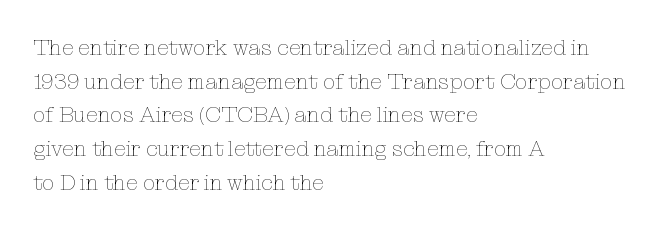
The image shows 22 px text type, upright; set left-aligned, normal line spacing (1.53x), normal letter spacing, not underlined.
